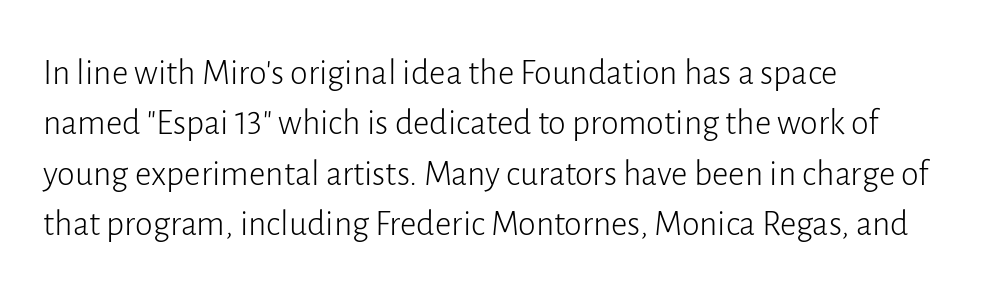
Q: Is the text bold? A: No.
Q: Is the text italic (slanted)? A: No, it is upright.
Q: Is the typeface a serif or a sans-serif typeface? A: Sans-serif.
Q: Is the text underlined? A: No.
Q: How is the paragraph aligned? A: Left-aligned.
Q: Is the spacing between letters normal or unusually wide? A: Normal.
Q: Is the spacing between lines tight, normal or loose? A: Normal.
Q: Width (condensed, normal, or wide)? A: Normal.
Q: Stroke contrast? A: Low.
Q: x-height? A: Medium.
Q: Monospaced? A: No.
